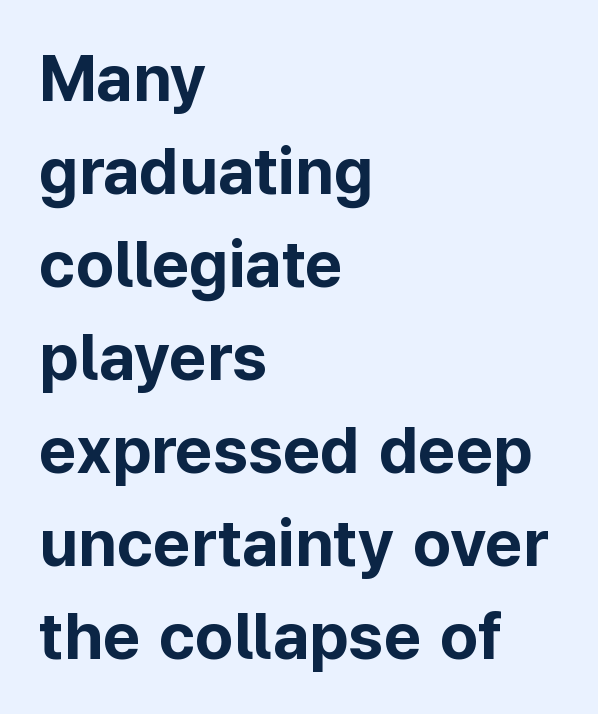
Q: Is the text bold? A: Yes.
Q: Is the text italic (slanted)? A: No, it is upright.
Q: Is the typeface a serif or a sans-serif typeface? A: Sans-serif.
Q: Is the text underlined? A: No.
Q: How is the paragraph aligned? A: Left-aligned.
Q: Is the spacing between letters normal or unusually wide? A: Normal.
Q: Is the spacing between lines tight, normal or loose? A: Normal.
Q: Width (condensed, normal, or wide)? A: Normal.
Q: Stroke contrast? A: Low.
Q: x-height? A: Medium.
Q: Monospaced? A: No.
